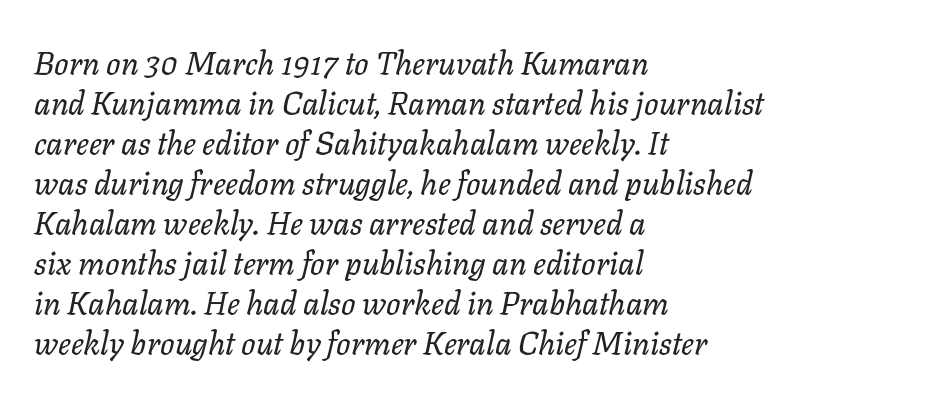
If you measured baseline to baseline, you'd find a middling distance. This sample has the flowing, uneven cadence of proportional lettering. Any mark beneath the type? The region is blank. A typesetter would mark this as italic. The lines in this sample share a left origin and differ only in where they stop. Does extra space separate the letters? No, they use regular spacing.
